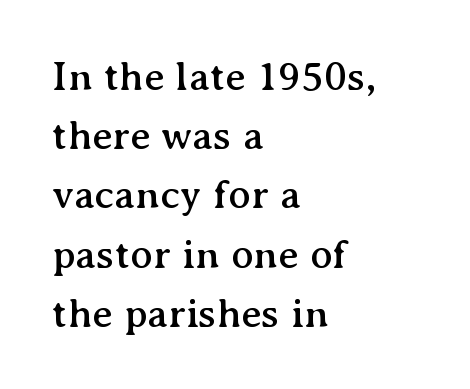
Successive baselines arrive at the customary interval. Looks like regular typesetting: each glyph gets only the width it needs. Left-aligned paragraph, ragged on the right. Tall strokes in this sample are plumb rather than angled. The rendering shows small feet on the letterforms — a serif design. Descender tails drop into unmarked territory.
